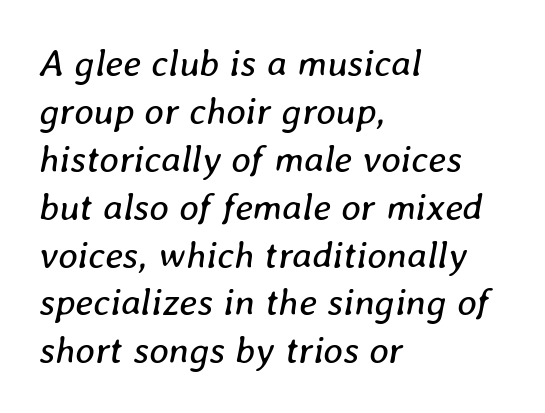
Q: Is the text bold? A: No.
Q: Is the text italic (slanted)? A: Yes, it leans right by about 8 degrees.
Q: Is the text underlined? A: No.
Q: How is the paragraph aligned? A: Left-aligned.
Q: Is the spacing between letters normal or unusually wide? A: Normal.
Q: Is the spacing between lines tight, normal or loose? A: Normal.
Q: Width (condensed, normal, or wide)? A: Normal.
Q: Stroke contrast? A: Low.
Q: x-height? A: Medium.
Q: Monospaced? A: No.
